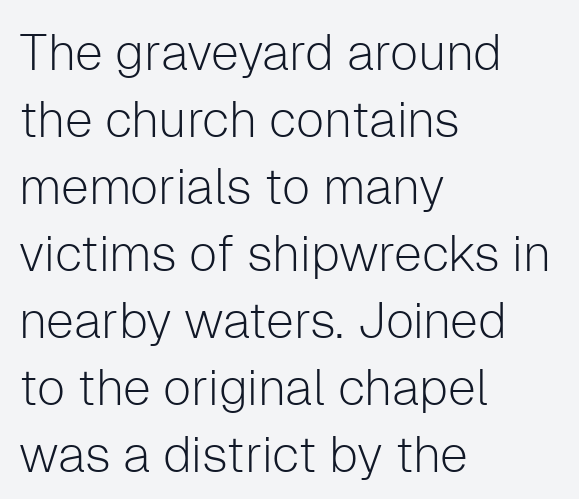
The image shows 50 px light sans-serif type, upright; set left-aligned, normal line spacing (1.34x), normal letter spacing, not underlined; low stroke contrast and a medium x-height.
